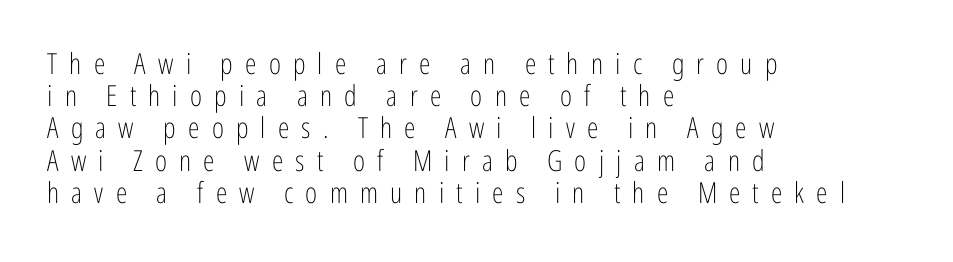
The image shows 29 px light, condensed sans-serif type, upright; set left-aligned, tight line spacing (1.11x), unusually wide letter spacing (+0.42 em), not underlined; low stroke contrast and a medium x-height.
